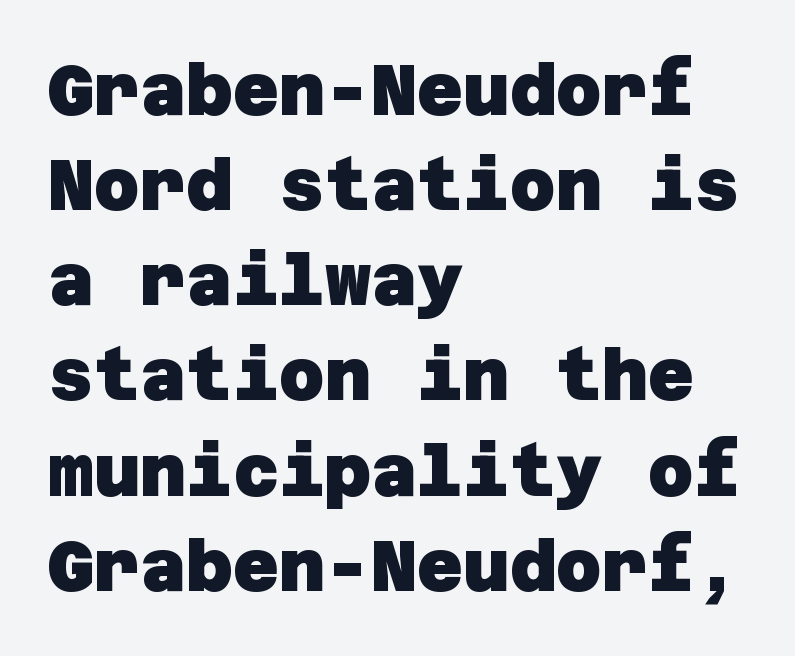
{"serif": "no", "bold": "yes", "weight": "heavy", "width": "normal", "stroke_contrast": "low", "x_height": "large", "underline": "no", "align": "left", "line_spacing": "normal", "line_spacing_ratio": 1.34, "letter_spacing": "normal", "letter_spacing_em": 0.0, "glyph_px": 71}
